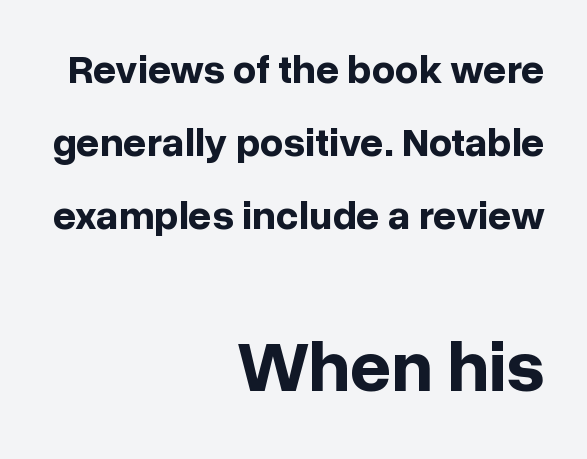
The image shows 72 px bold sans-serif type, upright; set right-aligned, line spacing 1.78x, normal letter spacing, not underlined; the second (bottom) block is 1.76x larger; low stroke contrast and a medium x-height.
